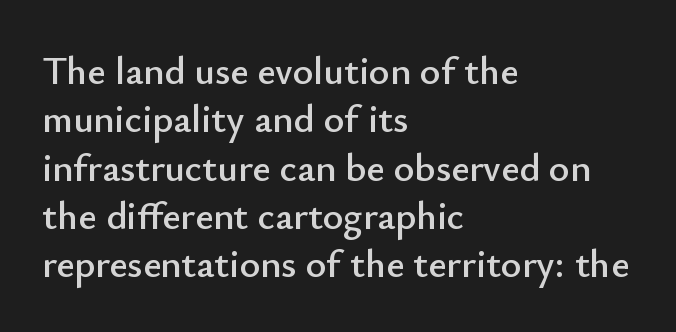
Q: Is the text italic (slanted)? A: No, it is upright.
Q: Is the typeface a serif or a sans-serif typeface? A: Sans-serif.
Q: Is the text underlined? A: No.
Q: How is the paragraph aligned? A: Left-aligned.
Q: Is the spacing between letters normal or unusually wide? A: Normal.
Q: Width (condensed, normal, or wide)? A: Normal.
Q: Stroke contrast? A: Low.
Q: x-height? A: Small.
Q: Monospaced? A: No.
